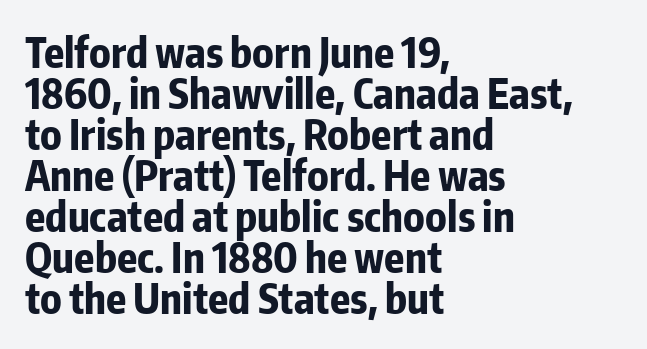
Q: Is the text bold? A: Yes.
Q: Is the text italic (slanted)? A: No, it is upright.
Q: Is the typeface a serif or a sans-serif typeface? A: Sans-serif.
Q: Is the text underlined? A: No.
Q: How is the paragraph aligned? A: Left-aligned.
Q: Is the spacing between letters normal or unusually wide? A: Normal.
Q: Is the spacing between lines tight, normal or loose? A: Tight.
Q: Width (condensed, normal, or wide)? A: Condensed.
Q: Stroke contrast? A: Low.
Q: x-height? A: Medium.
Q: Monospaced? A: No.
